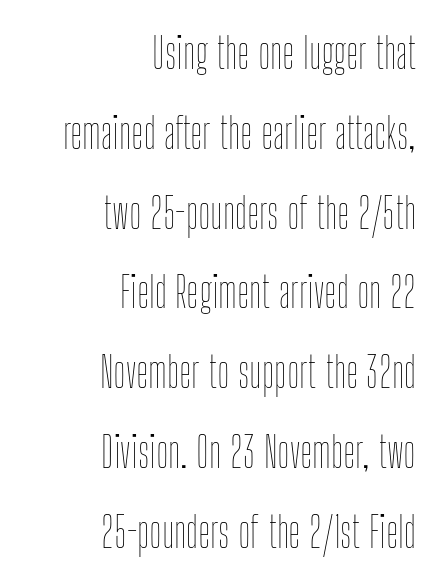
{"italic": "no", "bold": "no", "weight": "thin", "width": "condensed", "stroke_contrast": "low", "x_height": "medium", "monospaced": "no", "underline": "no", "align": "right", "line_spacing": "loose", "line_spacing_ratio": 1.9, "letter_spacing": "normal", "letter_spacing_em": 0.0, "glyph_px": 42}
